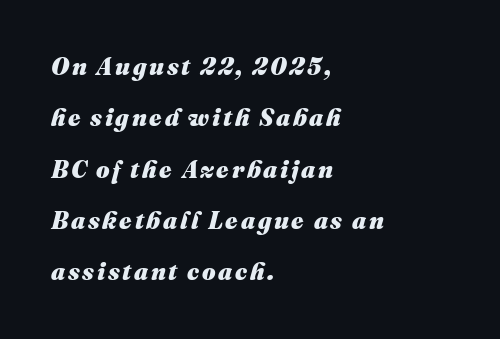
The image shows 24 px bold type, italic (leaning right); set left-aligned, loose line spacing (2.14x), not underlined.
